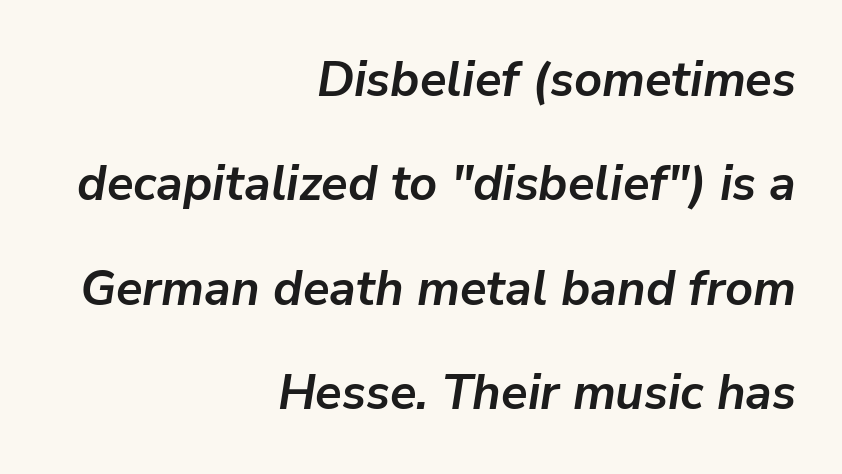
Notice how the passage keeps a crisp vertical edge on the right only. In terms of letterspacing, this is plain default setting. Check the space under the baseline: it is left empty. Summary of vertical rhythm: relaxed, with wide interline spacing.
